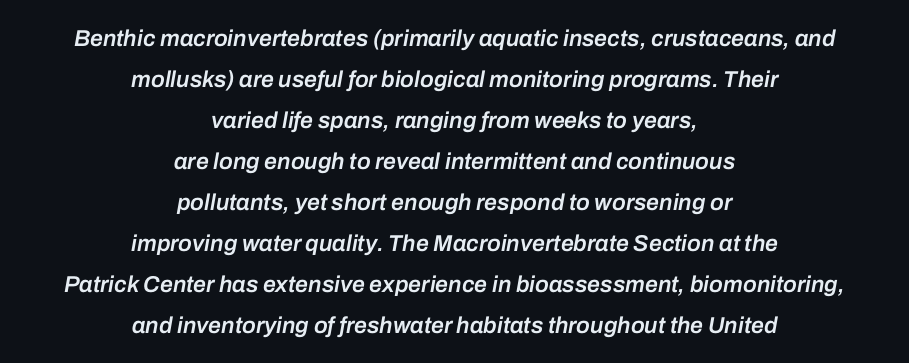
Is the letter spacing exaggerated? No — it looks like the ordinary default. Unmarked baselines from the first word to the last. A typesetter would mark this as italic. What weight is shown? A semibold, between regular and bold. Casual observation: everything's sitting right in the middle.
